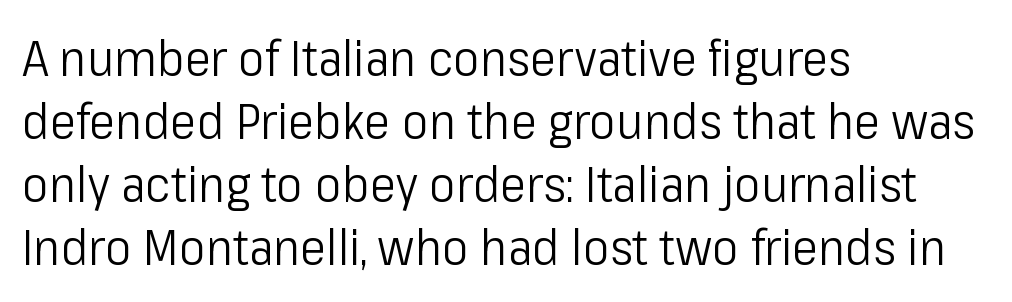
The image shows 50 px light, condensed sans-serif type, upright; set left-aligned, normal line spacing (1.26x), normal letter spacing, not underlined; low stroke contrast and a medium x-height.
